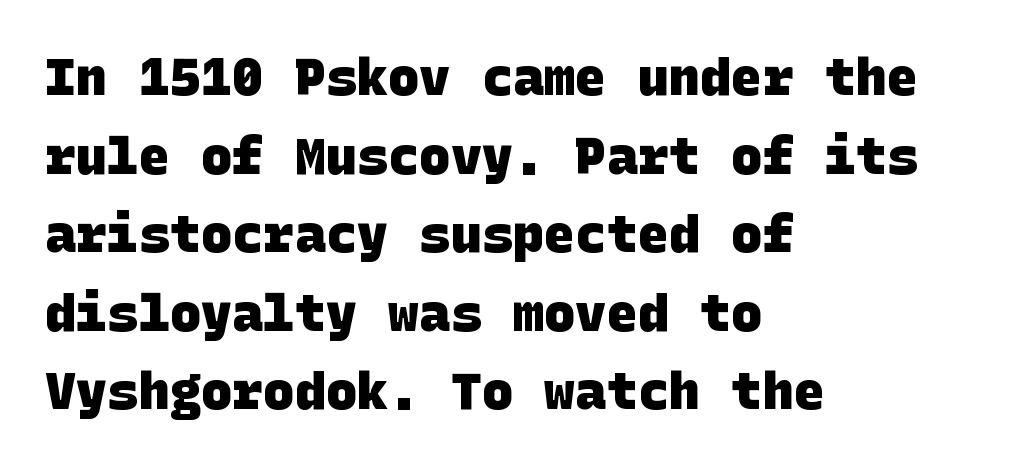
{"serif": "no", "bold": "yes", "weight": "heavy", "width": "normal", "stroke_contrast": "low", "x_height": "large", "underline": "no", "align": "left", "line_spacing": "normal", "line_spacing_ratio": 1.51, "letter_spacing": "normal", "letter_spacing_em": 0.0, "glyph_px": 52}
